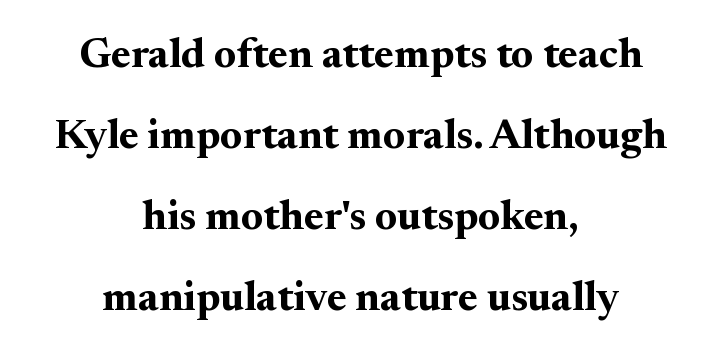
Every letter is thick-stroked: bold, no question. Nobody drew a line under any word here. Characters follow at the spacing the type designer built in. Is there much room between lines? Yes — plenty of vertical air separates them. The letters advance in unequal steps, a hallmark of proportional type. Is the block centered? Yes — each line is placed symmetrically about the middle.
